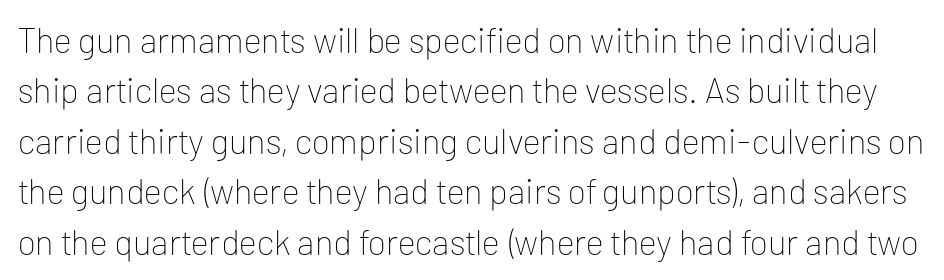
{"serif": "no", "italic": "no", "bold": "no", "weight": "thin", "width": "normal", "stroke_contrast": "low", "x_height": "medium", "monospaced": "no", "underline": "no", "line_spacing": "normal", "line_spacing_ratio": 1.44, "letter_spacing": "normal", "letter_spacing_em": 0.0, "glyph_px": 35}
